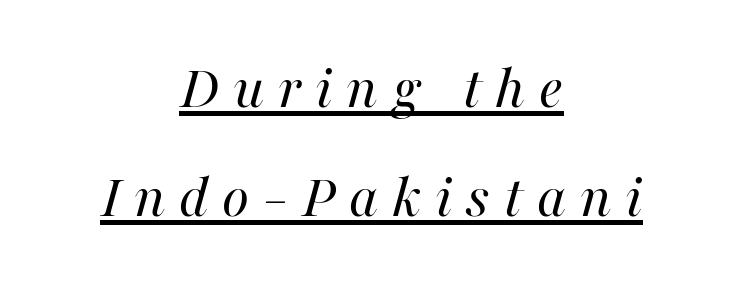
The image shows 62 px regular-weight type, italic (leaning right); set centered, line spacing 1.76x, unusually wide letter spacing (+0.22 em), underlined; high stroke contrast and a medium x-height.
